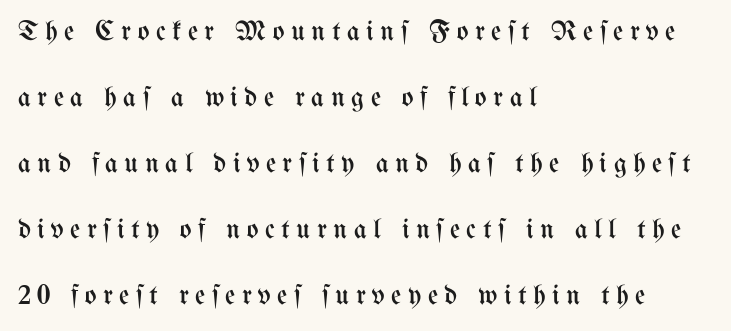
Q: Is the text bold? A: No.
Q: Is the text italic (slanted)? A: No, it is upright.
Q: Is the text underlined? A: No.
Q: How is the paragraph aligned? A: Left-aligned.
Q: Is the spacing between letters normal or unusually wide? A: Unusually wide.
Q: Is the spacing between lines tight, normal or loose? A: Loose.
Q: Width (condensed, normal, or wide)? A: Condensed.
Q: Stroke contrast? A: Medium.
Q: x-height? A: Medium.
Q: Monospaced? A: No.
